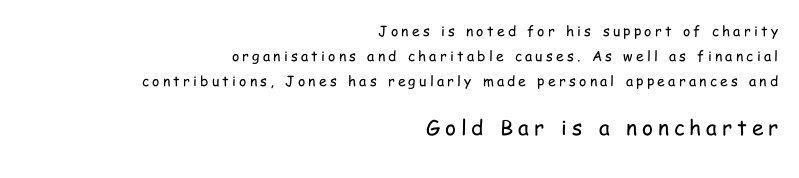
Q: Is the text bold? A: No.
Q: Is the text italic (slanted)? A: No, it is upright.
Q: Is the text underlined? A: No.
Q: How is the paragraph aligned? A: Right-aligned.
Q: Is the spacing between letters normal or unusually wide? A: Unusually wide.
Q: Which block of text is set in a larger size, the first (top) or the second (bottom)? A: The second (bottom) one.
